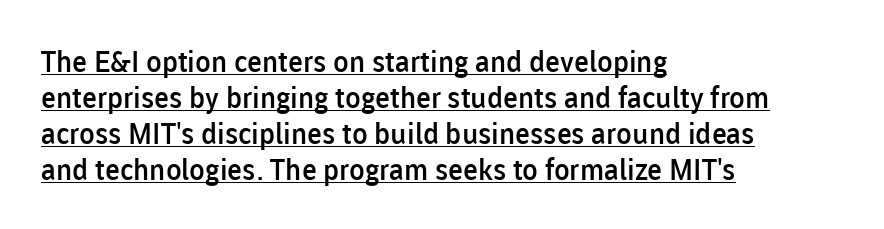
Q: Is the text bold? A: Semi-bold.
Q: Is the text italic (slanted)? A: No, it is upright.
Q: Is the typeface a serif or a sans-serif typeface? A: Sans-serif.
Q: Is the text underlined? A: Yes.
Q: How is the paragraph aligned? A: Left-aligned.
Q: Is the spacing between letters normal or unusually wide? A: Normal.
Q: Width (condensed, normal, or wide)? A: Normal.
Q: Stroke contrast? A: Low.
Q: x-height? A: Medium.
Q: Monospaced? A: No.
